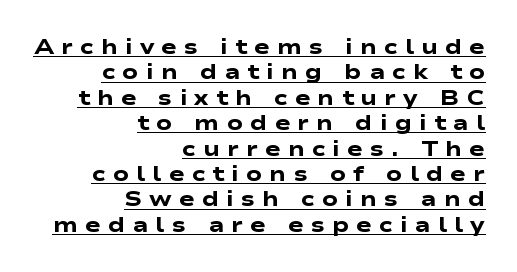
{"bold": "yes", "underline": "yes", "align": "right", "line_spacing_ratio": 1.21, "letter_spacing": "wide", "letter_spacing_em": 0.34, "glyph_px": 21}
